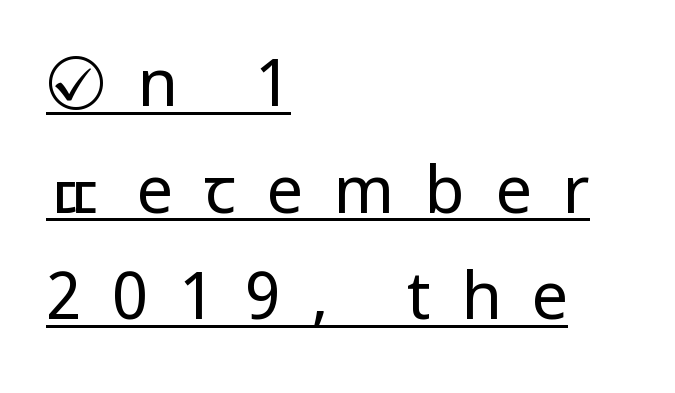
{"serif": "no", "italic": "no", "bold": "no", "weight": "regular", "width": "condensed", "stroke_contrast": "low", "x_height": "large", "monospaced": "no", "underline": "yes", "align": "left", "line_spacing": "normal", "line_spacing_ratio": 1.64, "letter_spacing": "wide", "letter_spacing_em": 0.47, "glyph_px": 65}
